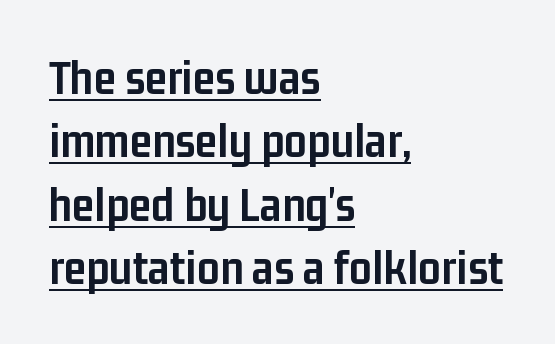
Q: Is the text bold? A: Yes.
Q: Is the text italic (slanted)? A: No, it is upright.
Q: Is the typeface a serif or a sans-serif typeface? A: Sans-serif.
Q: Is the text underlined? A: Yes.
Q: How is the paragraph aligned? A: Left-aligned.
Q: Is the spacing between letters normal or unusually wide? A: Normal.
Q: Is the spacing between lines tight, normal or loose? A: Normal.
Q: Width (condensed, normal, or wide)? A: Condensed.
Q: Stroke contrast? A: Low.
Q: x-height? A: Medium.
Q: Monospaced? A: No.
